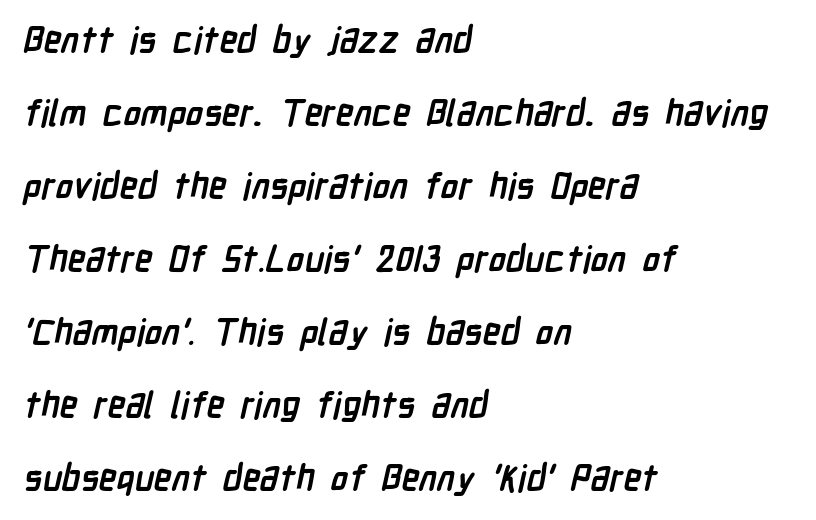
A classic flush-left, rag-right setting is used for this passage. Strokes here are thick enough to call this a true bold. The designer went with a sans here, leaving each stem footless. Each letter keeps its own natural width here, so spacing adapts to shape. Standard letterfit; no display-style spreading of the glyphs.
